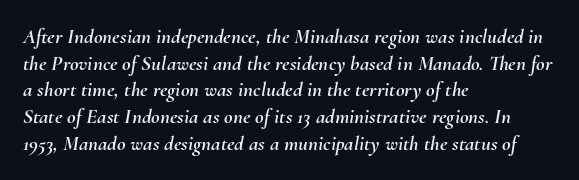
Honestly, the letter spacing is just normal — you wouldn't notice it. Horizontal alignment here is leftward, the default for most running prose. The letters are slanted; this is an italic face. The string is rendered with underlining switched off.
